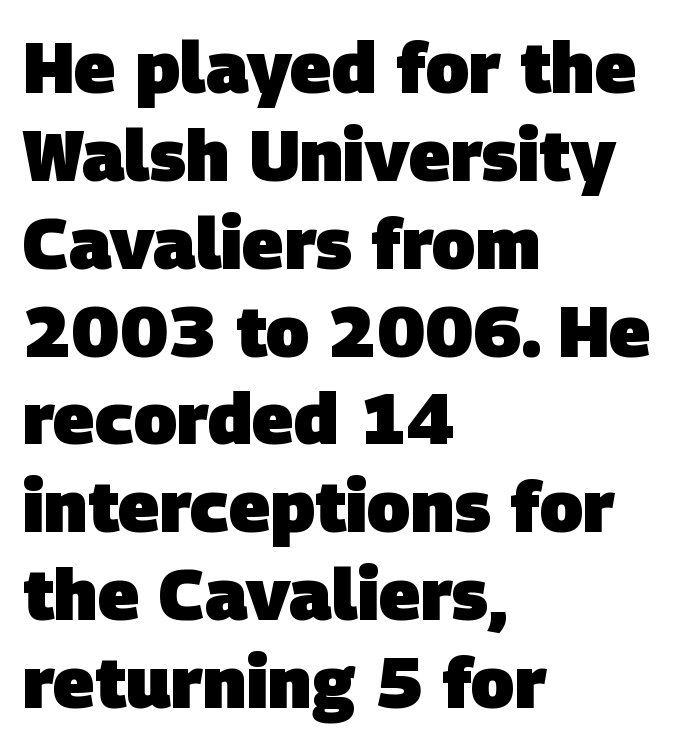
The image shows 72 px heavy sans-serif type; set left-aligned, line spacing 1.22x, normal letter spacing, not underlined; low stroke contrast and a large x-height.
